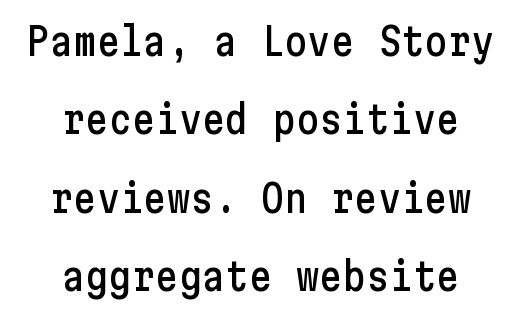
{"serif": "no", "italic": "no", "width": "condensed", "stroke_contrast": "low", "x_height": "medium", "underline": "no", "align": "center", "line_spacing": "loose", "line_spacing_ratio": 2.01, "letter_spacing": "normal", "letter_spacing_em": 0.0, "glyph_px": 39}
